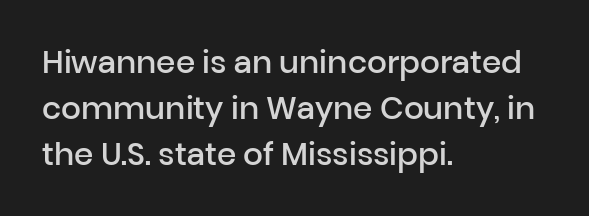
Varying glyph widths throughout — classic text-font behaviour. Rule under the text: the space is simply empty. The rows are spaced the way most documents space them. It's the straight-up-and-down kind of type. Slightly chunky letters — semibold, I'd say, not full bold.
